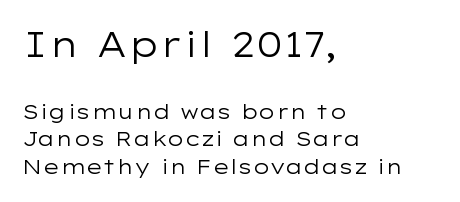
The image shows 35 px regular-weight, wide sans-serif type, upright; set left-aligned, normal line spacing (1.39x), normal letter spacing, not underlined; the first (top) block is 1.75x larger; low stroke contrast and a medium x-height.
